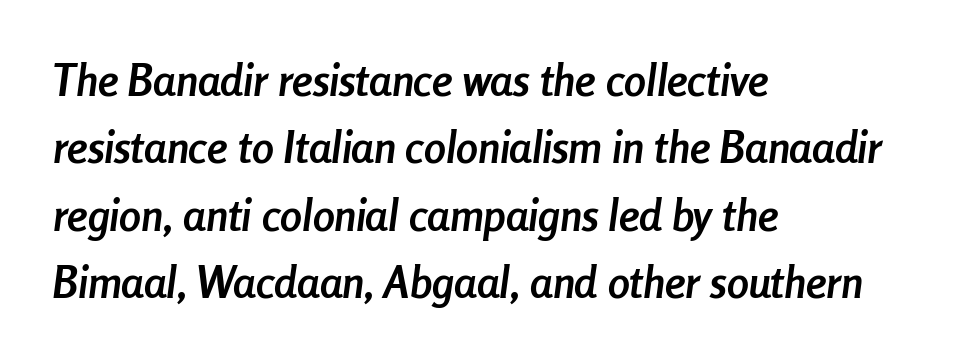
The rendering keeps characters at their native spacing. The ragged edge is on the right, which tells us the setting is flush left. No word sits above an underline. Summary of vertical rhythm: regular, with standard interline spacing. What weight is shown? A full bold with thick strokes.
